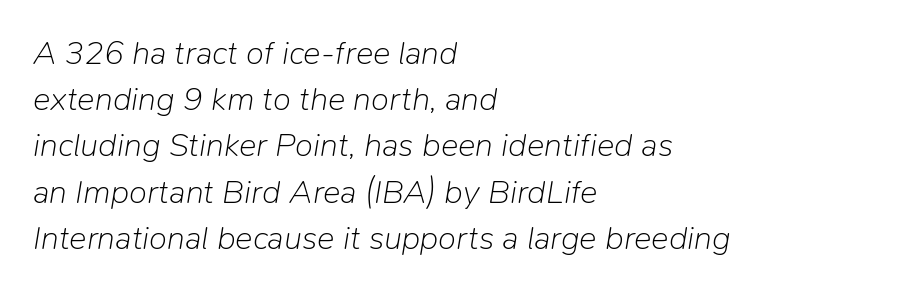
Q: Is the text bold? A: No.
Q: Is the text italic (slanted)? A: Yes, it leans right by about 9 degrees.
Q: Is the text underlined? A: No.
Q: How is the paragraph aligned? A: Left-aligned.
Q: Is the spacing between letters normal or unusually wide? A: Normal.
Q: Is the spacing between lines tight, normal or loose? A: Normal.
Q: Width (condensed, normal, or wide)? A: Normal.
Q: Stroke contrast? A: Low.
Q: x-height? A: Medium.
Q: Monospaced? A: No.
